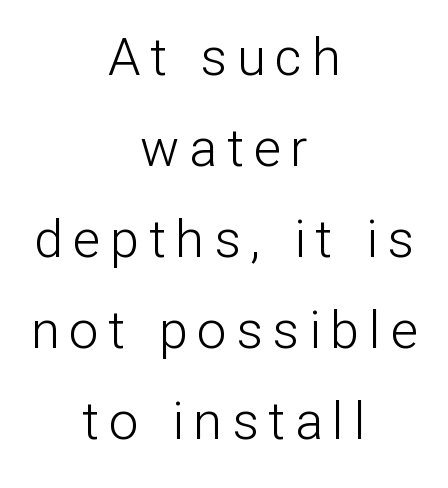
Letterform terminals end flat and unadorned throughout the passage. You could not count columns in this text — the font is proportionally spaced. Each line is balanced around a shared central axis. Rule under the text: the space is simply empty.
